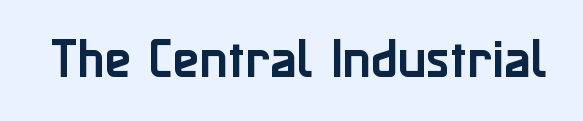
{"serif": "no", "italic": "no", "width": "normal", "stroke_contrast": "low", "x_height": "medium", "monospaced": "no", "underline": "no", "letter_spacing": "normal", "letter_spacing_em": 0.0, "glyph_px": 44}
